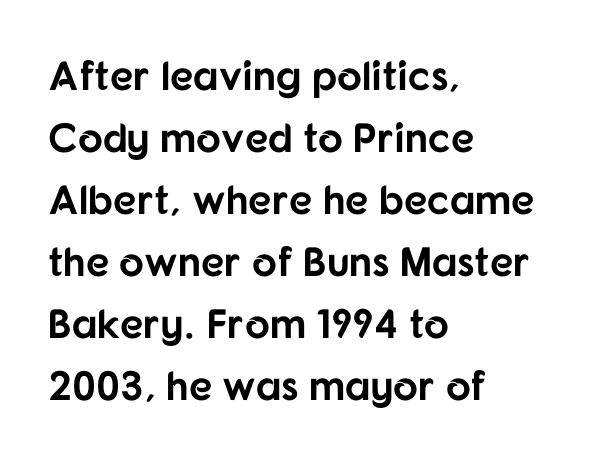
The image shows 41 px bold sans-serif type, upright; set left-aligned, normal line spacing (1.51x), normal letter spacing, not underlined; low stroke contrast and a medium x-height.
